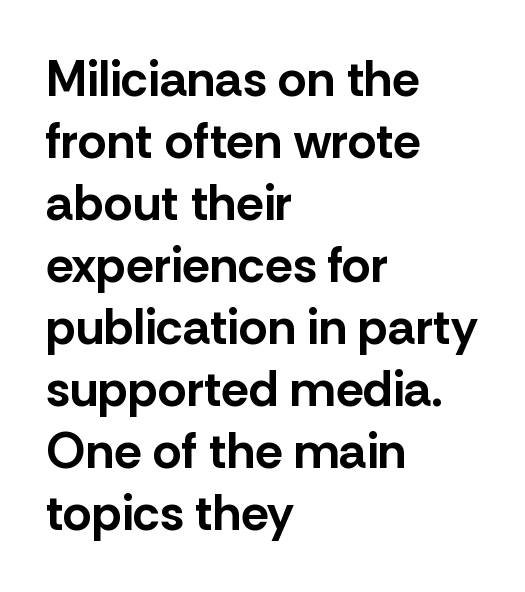
{"serif": "no", "italic": "no", "bold": "yes", "weight": "bold", "width": "normal", "stroke_contrast": "low", "x_height": "medium", "monospaced": "no", "underline": "no", "align": "left", "line_spacing_ratio": 1.24, "letter_spacing": "normal", "letter_spacing_em": 0.0, "glyph_px": 50}
